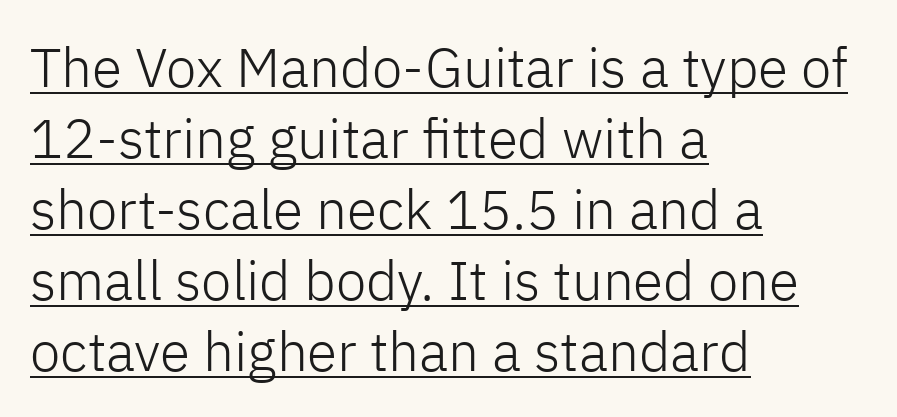
{"serif": "no", "italic": "no", "bold": "no", "weight": "light", "width": "normal", "stroke_contrast": "low", "x_height": "medium", "monospaced": "no", "underline": "yes", "align": "left", "line_spacing": "normal", "line_spacing_ratio": 1.29, "letter_spacing": "normal", "letter_spacing_em": 0.0, "glyph_px": 55}
